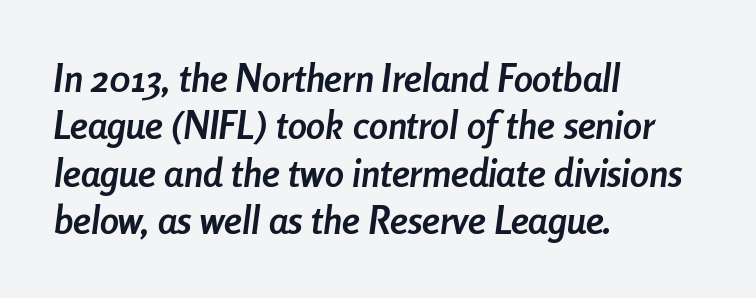
{"italic": "yes", "lean": "right", "slant_degrees": 8, "bold": "yes", "weight": "semibold", "width": "condensed", "stroke_contrast": "low", "x_height": "medium", "monospaced": "no", "underline": "no", "align": "left", "line_spacing": "normal", "line_spacing_ratio": 1.25, "letter_spacing": "normal", "letter_spacing_em": 0.0, "glyph_px": 38}
